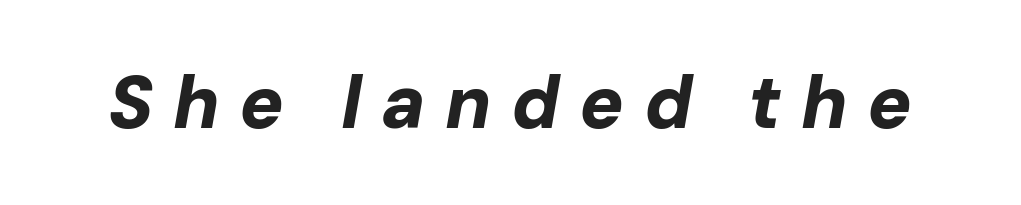
Q: Is the text bold? A: Yes.
Q: Is the text italic (slanted)? A: Yes, it leans right by about 10 degrees.
Q: Is the text underlined? A: No.
Q: Is the spacing between letters normal or unusually wide? A: Unusually wide.
Q: Width (condensed, normal, or wide)? A: Normal.
Q: Stroke contrast? A: Low.
Q: x-height? A: Medium.
Q: Monospaced? A: No.
